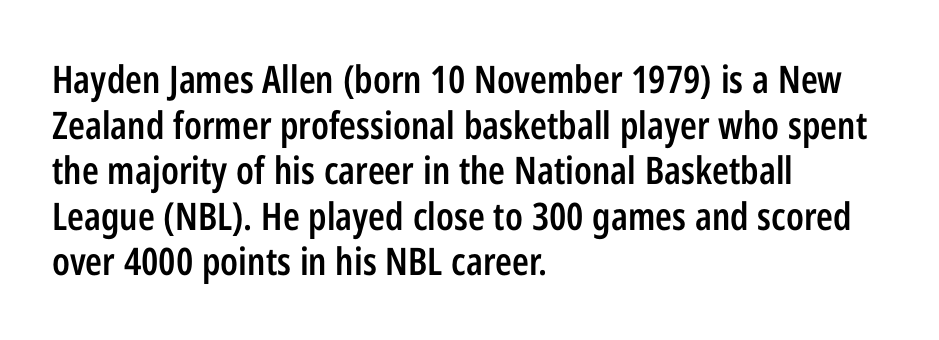
The image shows 38 px semibold, condensed sans-serif type, upright; set left-aligned, line spacing 1.2x, normal letter spacing, not underlined; low stroke contrast and a medium x-height.
